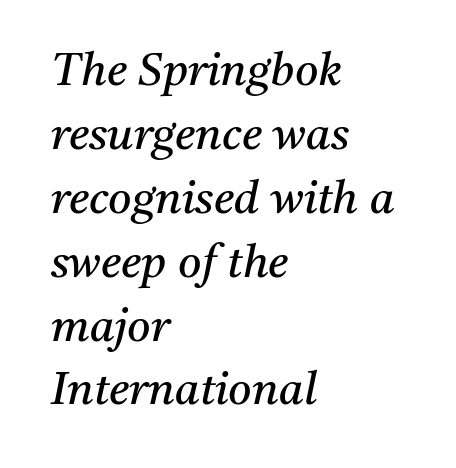
Q: Is the text bold? A: No.
Q: Is the text italic (slanted)? A: Yes, it leans right by about 11 degrees.
Q: Is the typeface a serif or a sans-serif typeface? A: Serif.
Q: Is the text underlined? A: No.
Q: How is the paragraph aligned? A: Left-aligned.
Q: Is the spacing between letters normal or unusually wide? A: Normal.
Q: Is the spacing between lines tight, normal or loose? A: Normal.
Q: Width (condensed, normal, or wide)? A: Normal.
Q: Stroke contrast? A: Medium.
Q: x-height? A: Medium.
Q: Monospaced? A: No.
